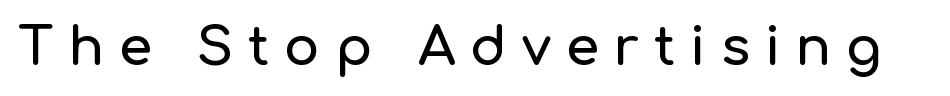
{"serif": "no", "italic": "no", "width": "normal", "stroke_contrast": "low", "x_height": "medium", "monospaced": "no", "underline": "no", "letter_spacing": "wide", "letter_spacing_em": 0.28, "glyph_px": 53}
